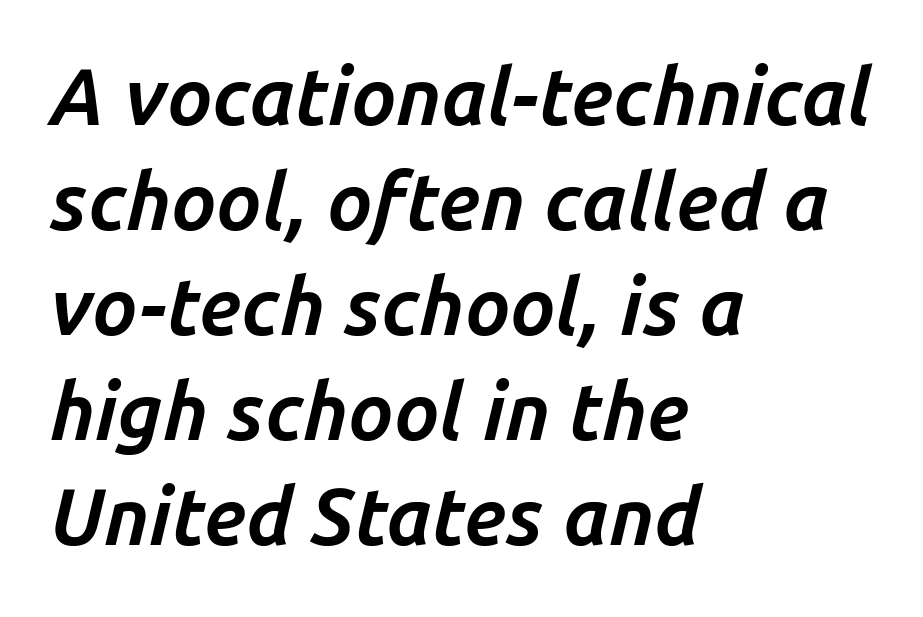
Plain, unruled lines of type. The tracking reads as untouched default to a designer's eye. Compared with an ordinary text face, these strokes are far heavier — a full bold. Characters are canted at an angle relative to the baseline's perpendicular. Each line starts at the same left margin while the right side varies. How would I describe the line gaps? Plain and ordinary.
